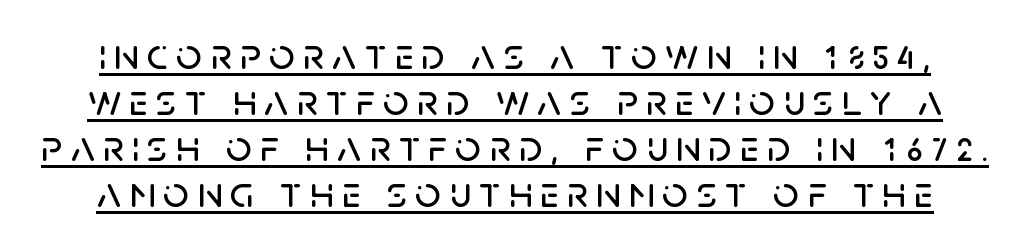
The image shows 45 px sans-serif type, upright; set tight line spacing (1.02x), underlined; low stroke contrast and a large x-height.
